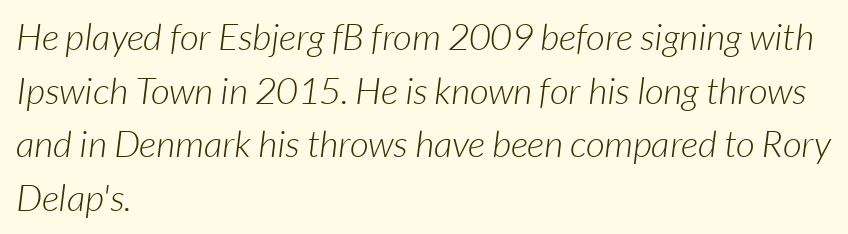
Q: Is the text bold? A: No.
Q: Is the typeface a serif or a sans-serif typeface? A: Sans-serif.
Q: Is the text underlined? A: No.
Q: How is the paragraph aligned? A: Left-aligned.
Q: Is the spacing between letters normal or unusually wide? A: Normal.
Q: Is the spacing between lines tight, normal or loose? A: Normal.
Q: Width (condensed, normal, or wide)? A: Normal.
Q: Stroke contrast? A: Low.
Q: x-height? A: Medium.
Q: Monospaced? A: No.
